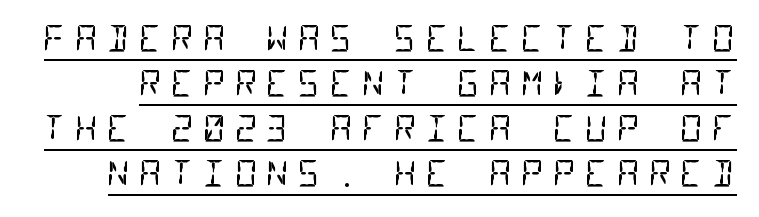
The characters are drawn with everyday or finer stroke widths. Every character here occupies the same horizontal width, giving the sample a typewriter-like rhythm. Every word sits above its own underline. The designer went with a sans here, leaving each stem footless. The passage shown has open, widely tracked lettering throughout. The leading is moderate, giving the passage an even texture.
